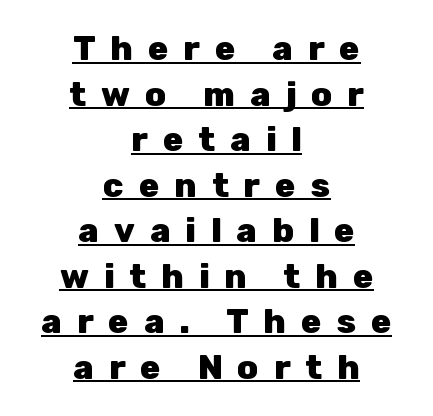
Q: Is the text bold? A: Yes.
Q: Is the text italic (slanted)? A: No, it is upright.
Q: Is the typeface a serif or a sans-serif typeface? A: Sans-serif.
Q: Is the text underlined? A: Yes.
Q: How is the paragraph aligned? A: Centered.
Q: Is the spacing between letters normal or unusually wide? A: Unusually wide.
Q: Is the spacing between lines tight, normal or loose? A: Normal.
Q: Width (condensed, normal, or wide)? A: Normal.
Q: Stroke contrast? A: Low.
Q: x-height? A: Medium.
Q: Monospaced? A: No.
